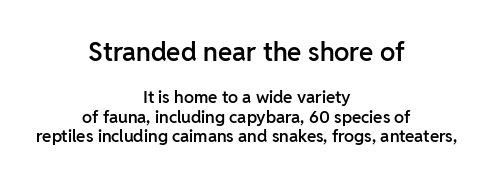
Is there any slant? The stems are plumb. This rendering uses center alignment, leaving both contours irregular but symmetric. Words float on clear page, feet unadorned. The initial chunk of copy outweighs the following chunk in type size.
